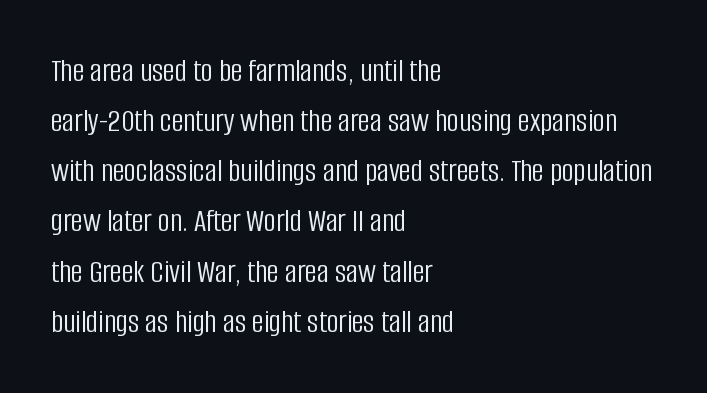
Inter-character spacing is left at the font's built-in metrics. The strokes carry an ordinary text weight at most. Underlining? Definitely not there. Interline gaps are of average width in this sample.
